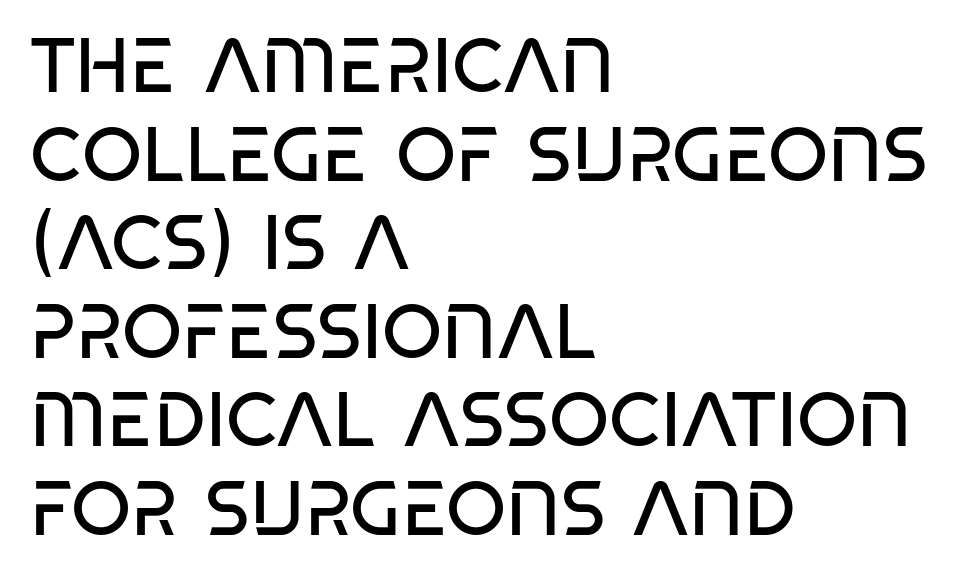
The image shows 77 px regular-weight, condensed sans-serif type, upright; set left-aligned, tight line spacing (1.15x), normal letter spacing, not underlined; low stroke contrast and a large x-height.
